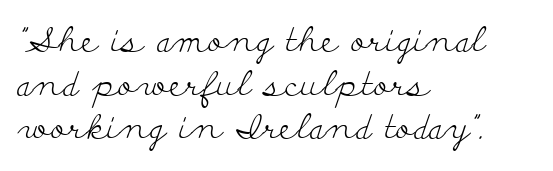
Q: Is the text bold? A: No.
Q: Is the text italic (slanted)? A: Yes.
Q: Is the typeface a serif or a sans-serif typeface? A: Serif.
Q: Is the text underlined? A: No.
Q: How is the paragraph aligned? A: Left-aligned.
Q: Is the spacing between letters normal or unusually wide? A: Normal.
Q: Is the spacing between lines tight, normal or loose? A: Normal.
Q: Width (condensed, normal, or wide)? A: Wide.
Q: Stroke contrast? A: Low.
Q: x-height? A: Small.
Q: Monospaced? A: No.
